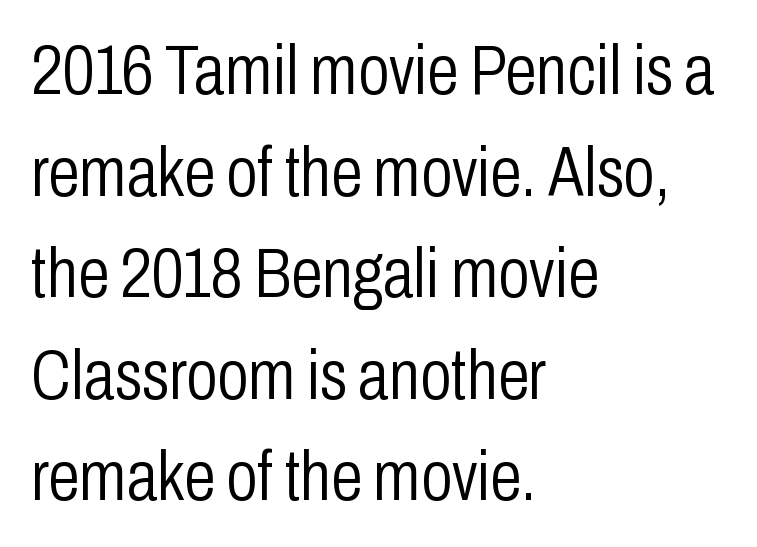
{"serif": "no", "italic": "no", "bold": "no", "weight": "light", "width": "condensed", "stroke_contrast": "low", "x_height": "medium", "monospaced": "no", "underline": "no", "align": "left", "line_spacing": "normal", "line_spacing_ratio": 1.43, "letter_spacing": "normal", "letter_spacing_em": 0.0, "glyph_px": 71}
